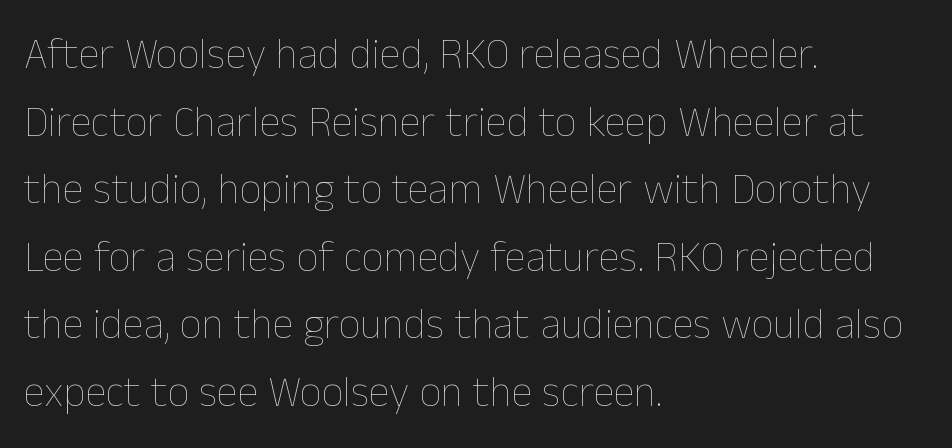
{"italic": "no", "bold": "no", "weight": "thin", "width": "normal", "stroke_contrast": "low", "x_height": "medium", "monospaced": "no", "underline": "no", "align": "left", "line_spacing": "normal", "line_spacing_ratio": 1.57, "letter_spacing": "normal", "letter_spacing_em": 0.0, "glyph_px": 43}
